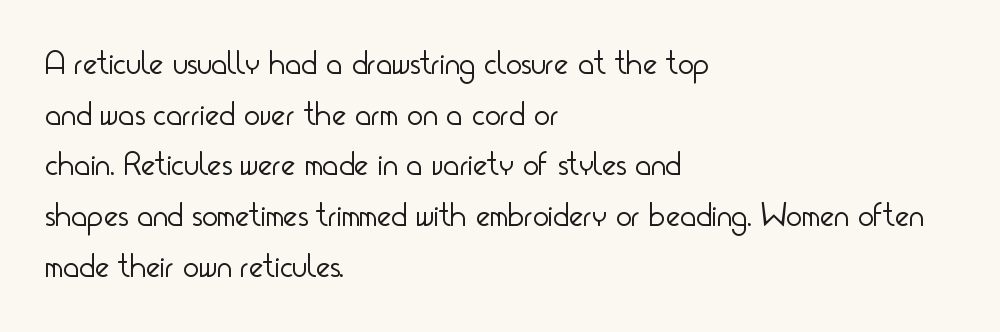
{"serif": "no", "italic": "no", "bold": "no", "weight": "light", "width": "condensed", "stroke_contrast": "low", "x_height": "small", "monospaced": "no", "underline": "no", "align": "left", "line_spacing": "normal", "line_spacing_ratio": 1.49, "letter_spacing": "normal", "letter_spacing_em": 0.0, "glyph_px": 34}
